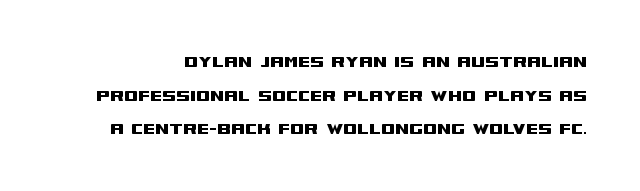
Q: Is the text italic (slanted)? A: No, it is upright.
Q: Is the text underlined? A: No.
Q: Is the spacing between letters normal or unusually wide? A: Normal.
Q: Is the spacing between lines tight, normal or loose? A: Normal.
